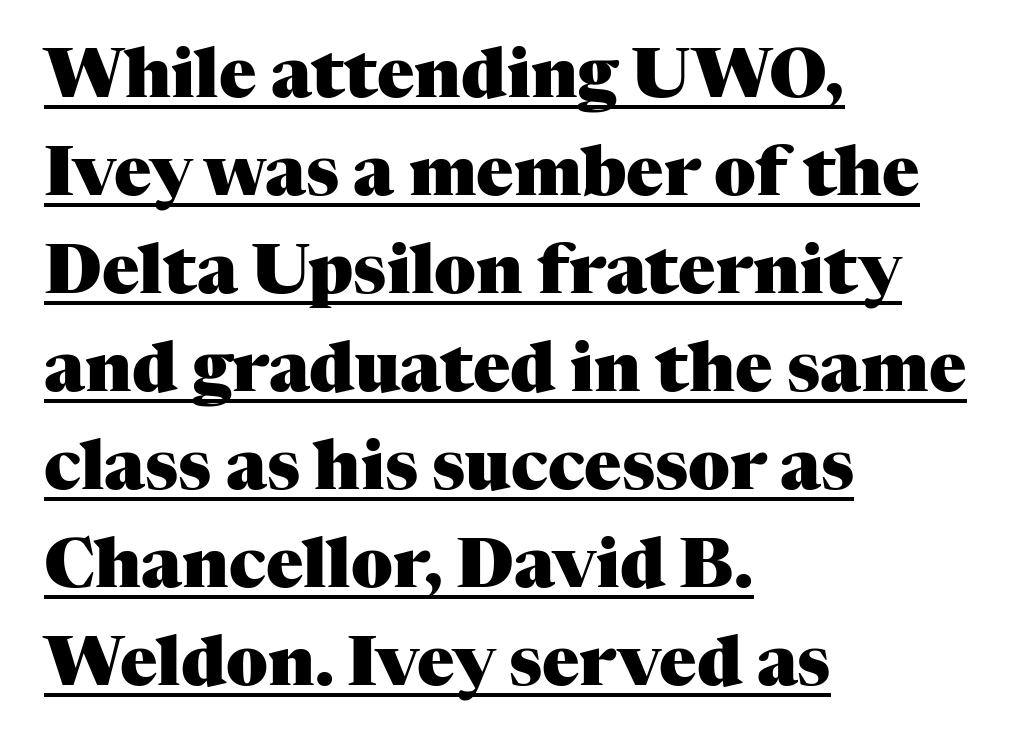
Does the lettering tilt? It doesn't — this is upright. In CSS terms this would be text-align: left. You can see a thin bar hugging the bottom of the glyphs. The typeface chosen for these lines features serifs. There is no visible air inserted between adjacent glyphs.
